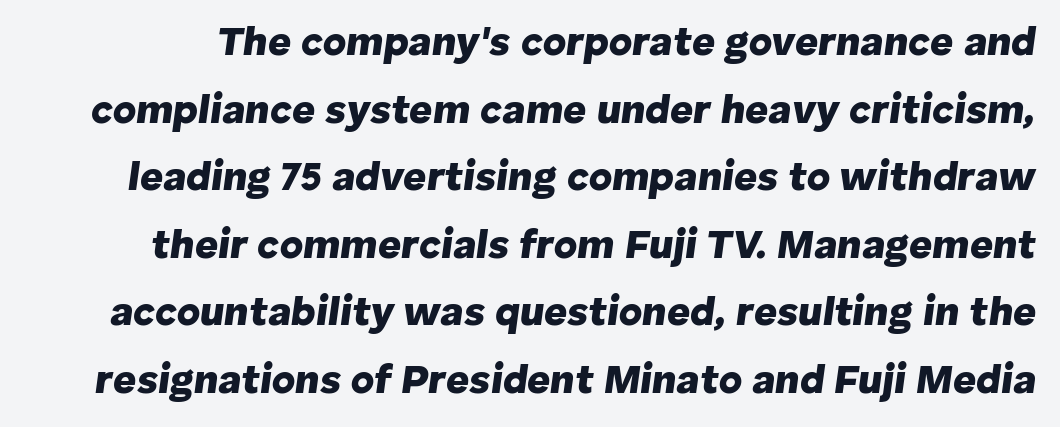
Q: Is the text bold? A: Yes.
Q: Is the text italic (slanted)? A: Yes, it leans right by about 8 degrees.
Q: Is the text underlined? A: No.
Q: Is the spacing between letters normal or unusually wide? A: Normal.
Q: Is the spacing between lines tight, normal or loose? A: Normal.
Q: Width (condensed, normal, or wide)? A: Normal.
Q: Stroke contrast? A: Low.
Q: x-height? A: Medium.
Q: Monospaced? A: No.
